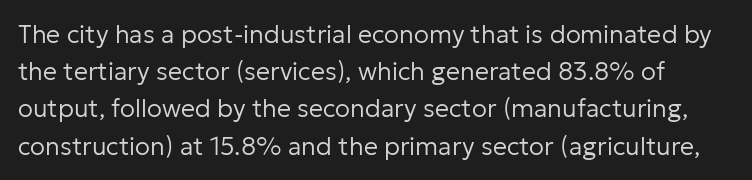
The image shows 25 px text type, upright; set normal line spacing (1.49x), normal letter spacing, not underlined.
